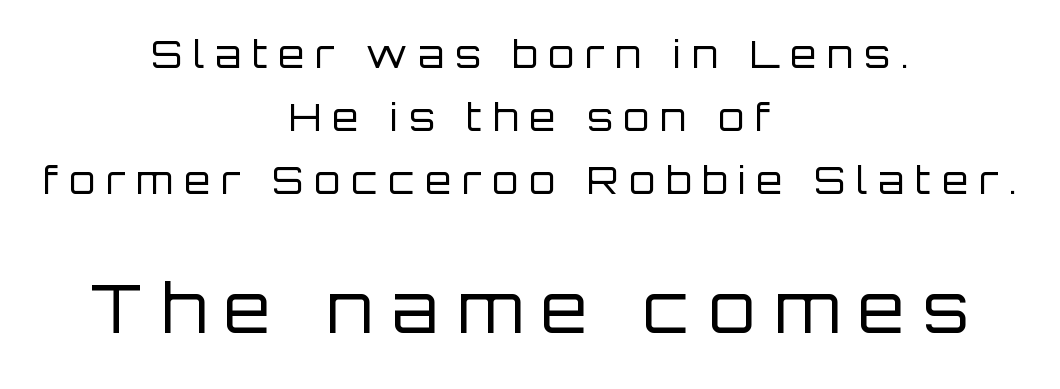
Q: Is the text bold? A: No.
Q: Is the text italic (slanted)? A: No, it is upright.
Q: Is the typeface a serif or a sans-serif typeface? A: Sans-serif.
Q: Is the text underlined? A: No.
Q: How is the paragraph aligned? A: Centered.
Q: Is the spacing between letters normal or unusually wide? A: Unusually wide.
Q: Is the spacing between lines tight, normal or loose? A: Normal.
Q: Which block of text is set in a larger size, the first (top) or the second (bottom)? A: The second (bottom) one.
Q: Width (condensed, normal, or wide)? A: Normal.
Q: Stroke contrast? A: Low.
Q: x-height? A: Large.
Q: Monospaced? A: No.
